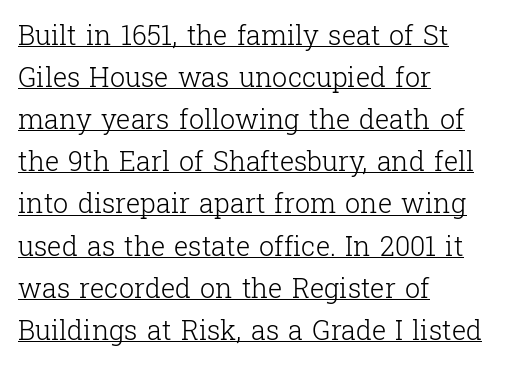
The text block is weighted toward the left margin, trailing off unevenly rightward. The line-height multiplier appears to be the usual default. This sample carries an underscore along the baseline area. Tracking here is standard; glyphs follow each other at the usual distance. Is the type heavy? It reads as light-to-regular instead. The font's upright variant was chosen for this text.
